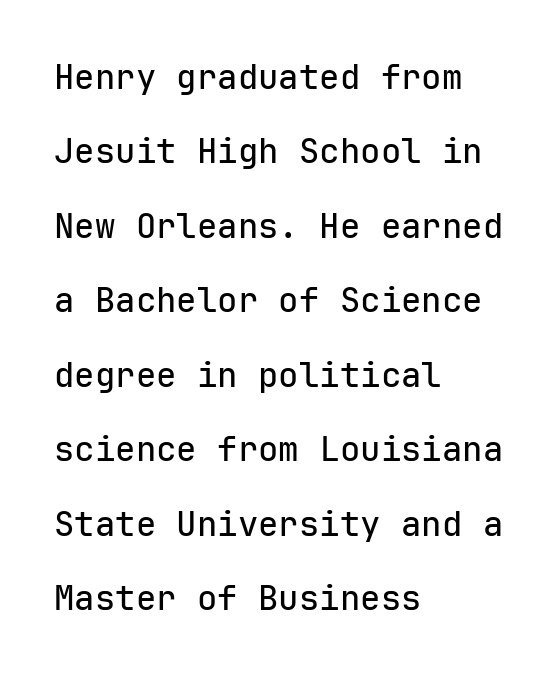
Q: Is the text italic (slanted)? A: No, it is upright.
Q: Is the typeface a serif or a sans-serif typeface? A: Sans-serif.
Q: Is the text underlined? A: No.
Q: How is the paragraph aligned? A: Left-aligned.
Q: Is the spacing between letters normal or unusually wide? A: Normal.
Q: Is the spacing between lines tight, normal or loose? A: Loose.
Q: Width (condensed, normal, or wide)? A: Normal.
Q: Stroke contrast? A: Low.
Q: x-height? A: Medium.
Q: Monospaced? A: Yes.
